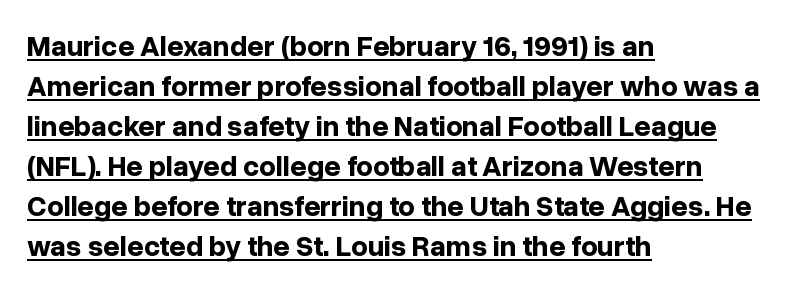
Rendered with straight, roman letterforms. A full-strength bold gives these letters their thick strokes. The face used here is proportionally spaced, like ordinary book or web type. A normal amount of white space separates one row of letters from the next. Descenders here cross a horizontal rule under the line.
